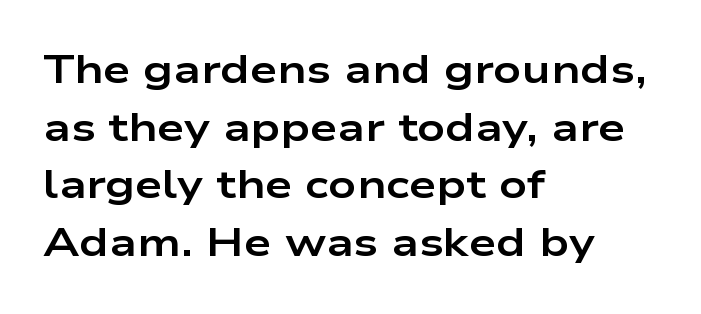
Nobody touched the tracking dial on this one. The designer left line spacing at the default. Think of a printed novel: that variable character pitch is what you see here. These lines carry a lot of weight — the face is fully bold. Unlike a traditional serif, this face leaves its strokes unadorned. The rag falls on the right side of this text block.
